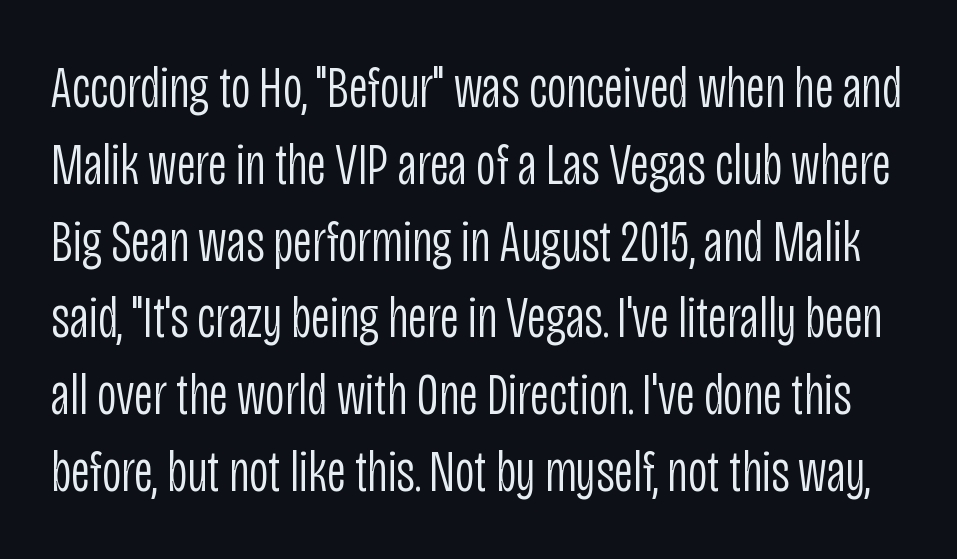
{"serif": "no", "italic": "no", "bold": "no", "weight": "light", "width": "condensed", "stroke_contrast": "low", "x_height": "large", "monospaced": "no", "underline": "no", "line_spacing": "normal", "line_spacing_ratio": 1.28, "letter_spacing": "normal", "letter_spacing_em": 0.0, "glyph_px": 60}
